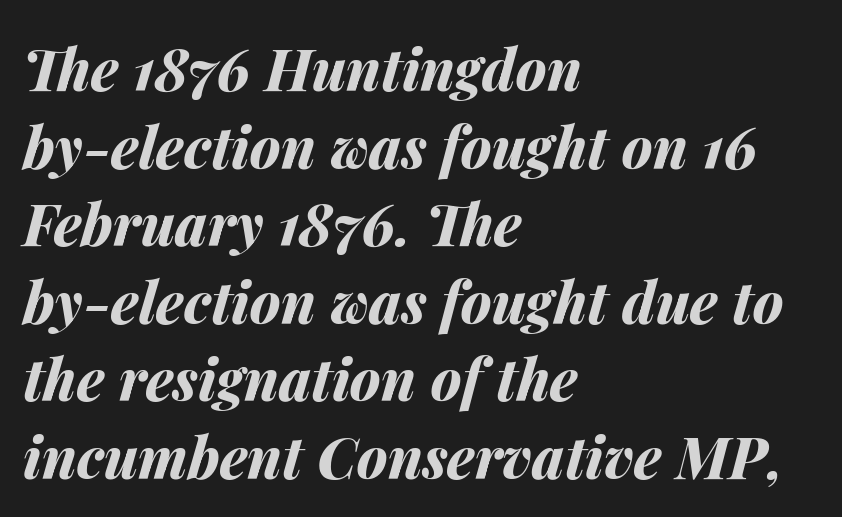
The image shows 57 px bold type, italic (leaning right); set left-aligned, normal line spacing (1.36x), normal letter spacing, not underlined; medium stroke contrast and a medium x-height.
